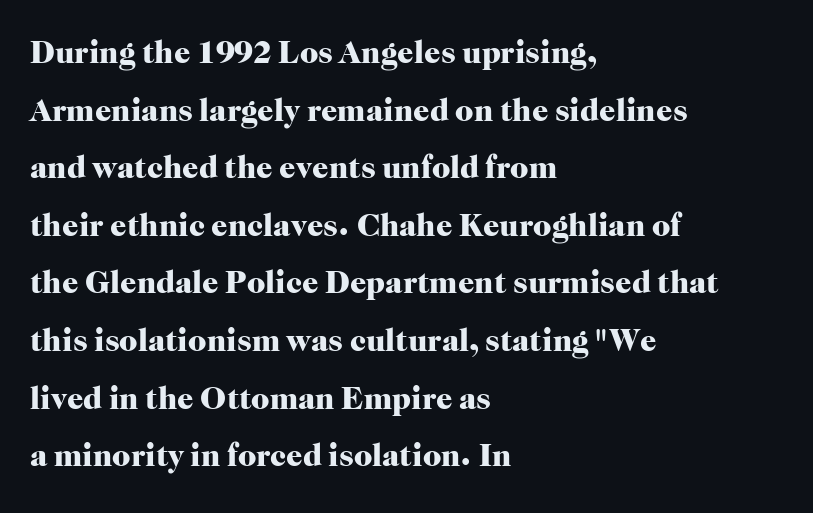
The designer went with a serif here, giving each stem small feet. A typesetter would mark this as roman, not italic. Note the varied advance widths — an 'i' is clearly narrower than an 'm'. The foot of each line stays bare and open. You'd pick this weight for a headline — it's a proper bold.
